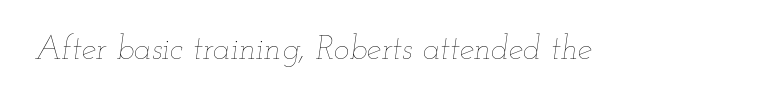
The image shows 33 px thin, wide type, italic (leaning right); set normal letter spacing, not underlined; low stroke contrast and a small x-height.
